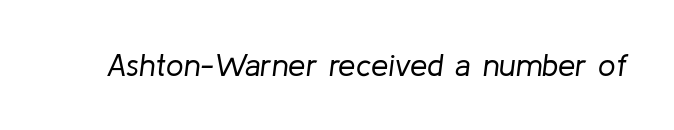
{"italic": "yes", "lean": "right", "slant_degrees": 8, "bold": "no", "weight": "regular", "width": "normal", "stroke_contrast": "low", "x_height": "medium", "monospaced": "no", "underline": "no", "letter_spacing": "normal", "letter_spacing_em": 0.0, "glyph_px": 31}
